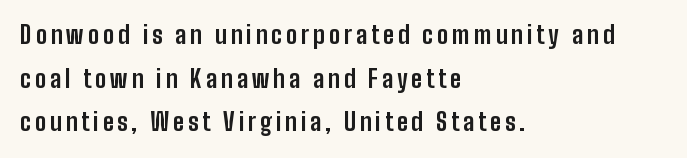
{"italic": "no", "bold": "yes", "underline": "no", "align": "left", "line_spacing_ratio": 1.82, "glyph_px": 24}
